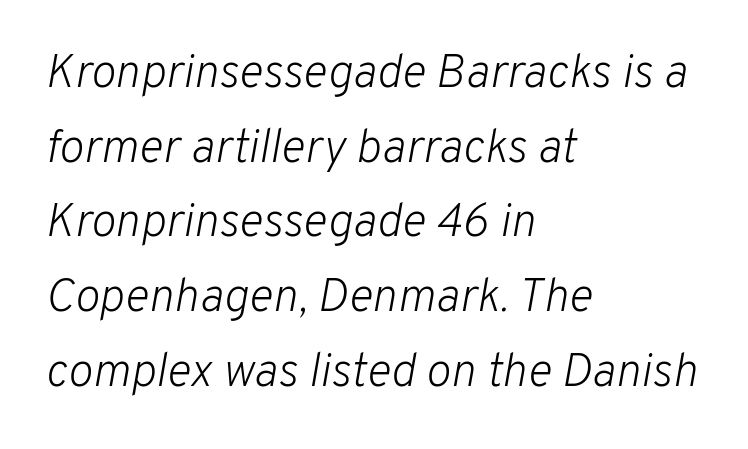
Caption: standard tracking, unaltered. Character widths vary here, with narrow letters taking less room than wide ones. Notice how descenders clear the ascenders below comfortably — that's standard leading. The weight would be labelled regular, book, light, or lighter still. The glyphs look as if they've been sheared to an angle.
